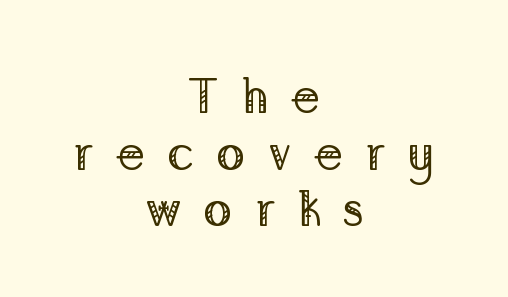
The specimen reads as upright at a glance. Look at the tracking — it's clearly loosened, letters drifting apart. Each line is balanced around a shared central axis. Are there feet on the stems? There are — it's a serif.
